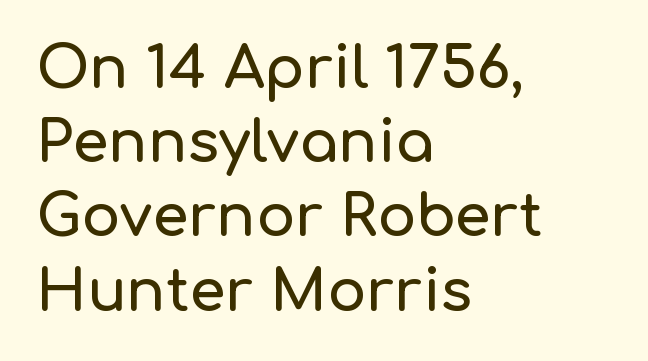
The typography opts for an upright posture over an oblique one. The area under the type is left untouched. The typeface chosen for these lines omits serifs. In terms of letterspacing, this is plain default setting.
